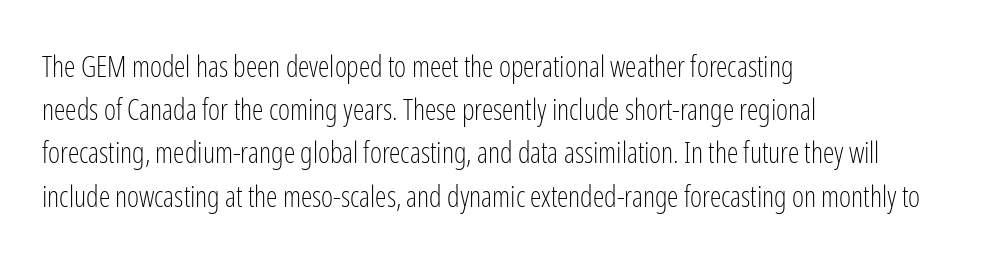
{"serif": "no", "italic": "no", "bold": "no", "weight": "light", "width": "condensed", "stroke_contrast": "low", "x_height": "medium", "monospaced": "no", "underline": "no", "align": "left", "line_spacing": "normal", "line_spacing_ratio": 1.49, "letter_spacing": "normal", "letter_spacing_em": 0.0, "glyph_px": 29}
